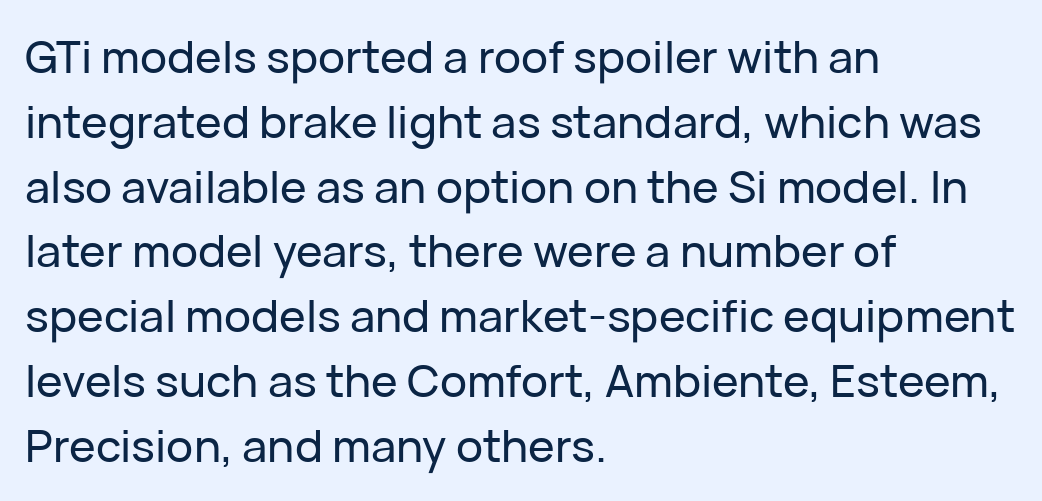
{"serif": "no", "italic": "no", "width": "normal", "stroke_contrast": "low", "x_height": "medium", "monospaced": "no", "underline": "no", "align": "left", "line_spacing": "normal", "line_spacing_ratio": 1.44, "letter_spacing": "normal", "letter_spacing_em": 0.0, "glyph_px": 45}
